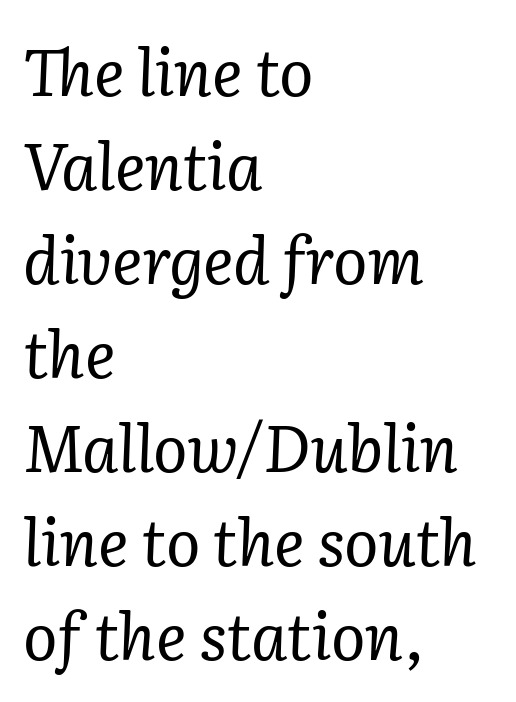
{"serif": "yes", "italic": "yes", "lean": "right", "slant_degrees": 2, "bold": "no", "weight": "regular", "width": "normal", "stroke_contrast": "low", "x_height": "medium", "monospaced": "no", "underline": "no", "align": "left", "line_spacing": "normal", "line_spacing_ratio": 1.47, "letter_spacing": "normal", "letter_spacing_em": 0.0, "glyph_px": 64}
